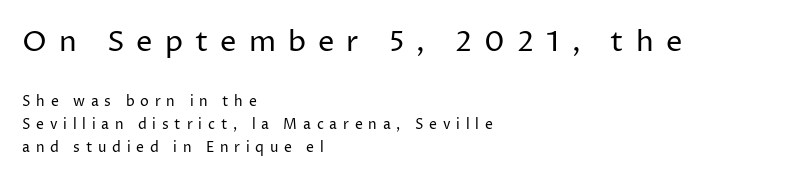
Characters remain perfectly vertical along every line. On a weight scale, this lands at 450 or below. Words appear elongated and porous because spacing is wide. Type size steps down from the first block to the second.
